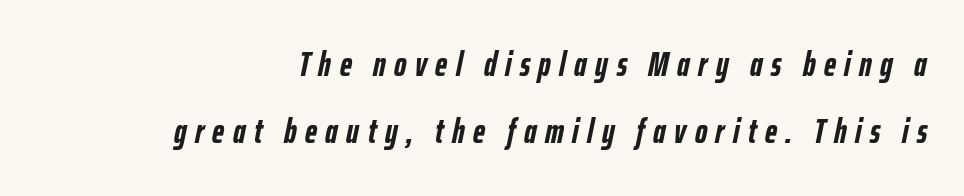
Line spacing here is loose. A student would call this right alignment; a typographer would say flush right, rag left. Lines of text with bare space underneath. Italic: yes, the glyphs are oblique.
